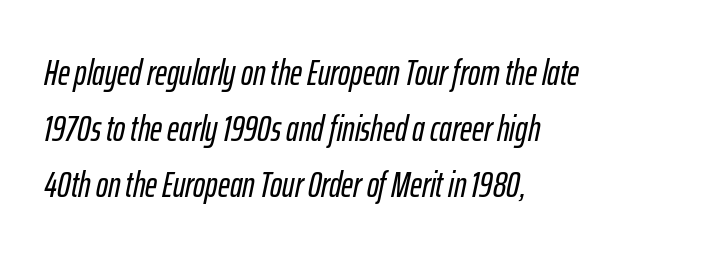
{"italic": "yes", "lean": "right", "slant_degrees": 12, "width": "condensed", "stroke_contrast": "low", "x_height": "medium", "monospaced": "no", "underline": "no", "align": "left", "line_spacing": "normal", "line_spacing_ratio": 1.55, "letter_spacing": "normal", "letter_spacing_em": 0.0, "glyph_px": 36}
